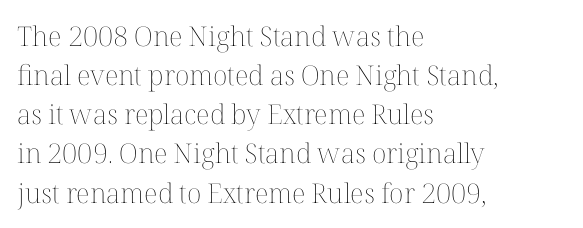
Default kerning and tracking; the words read as compact shapes. No heavy texture on the line: the type isn't bold. A roman cut, with each character standing at attention. Notice how the passage keeps a crisp vertical edge on the left only. Bare-footed words on every line.
